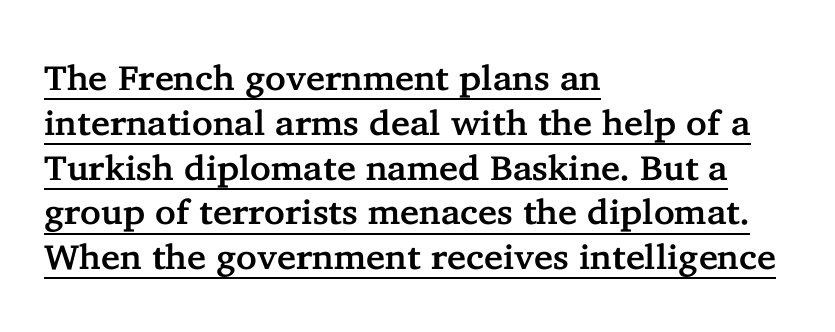
{"serif": "yes", "italic": "no", "width": "normal", "stroke_contrast": "low", "x_height": "medium", "monospaced": "no", "underline": "yes", "align": "left", "line_spacing": "normal", "line_spacing_ratio": 1.28, "letter_spacing": "normal", "letter_spacing_em": 0.0, "glyph_px": 35}
